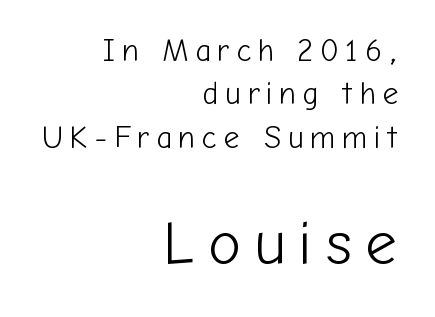
The setting favours the right margin, as signatures and pull-quotes sometimes do. Is this a fixed-width face? No — the glyphs have proportional, varying widths. The words here are not underlined. The emphasis by scale lands on block number two, below. Honestly, the letter spacing is so wide it's the main thing you notice.
